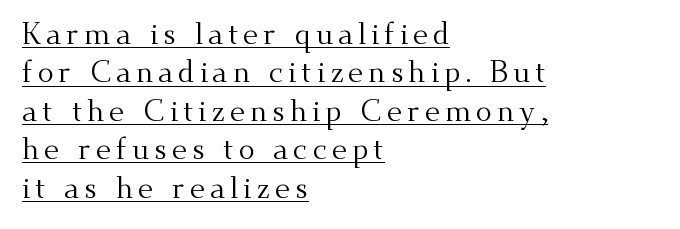
Q: Is the text bold? A: No.
Q: Is the text italic (slanted)? A: No, it is upright.
Q: Is the typeface a serif or a sans-serif typeface? A: Serif.
Q: Is the text underlined? A: Yes.
Q: How is the paragraph aligned? A: Left-aligned.
Q: Is the spacing between lines tight, normal or loose? A: Normal.
Q: Width (condensed, normal, or wide)? A: Normal.
Q: Stroke contrast? A: Medium.
Q: x-height? A: Small.
Q: Monospaced? A: No.
